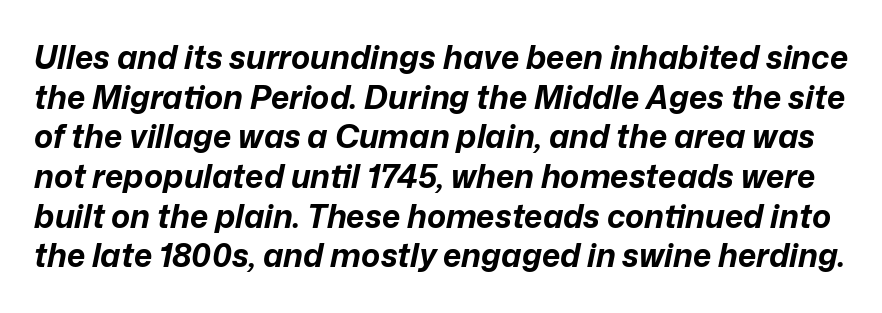
{"italic": "yes", "lean": "right", "slant_degrees": 12, "bold": "yes", "weight": "bold", "width": "normal", "stroke_contrast": "low", "x_height": "medium", "monospaced": "no", "underline": "no", "line_spacing_ratio": 1.24, "letter_spacing": "normal", "letter_spacing_em": 0.0, "glyph_px": 32}
